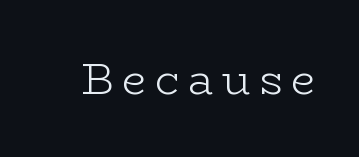
{"serif": "yes", "italic": "no", "bold": "no", "weight": "light", "width": "wide", "stroke_contrast": "low", "x_height": "medium", "monospaced": "no", "underline": "no", "glyph_px": 44}
